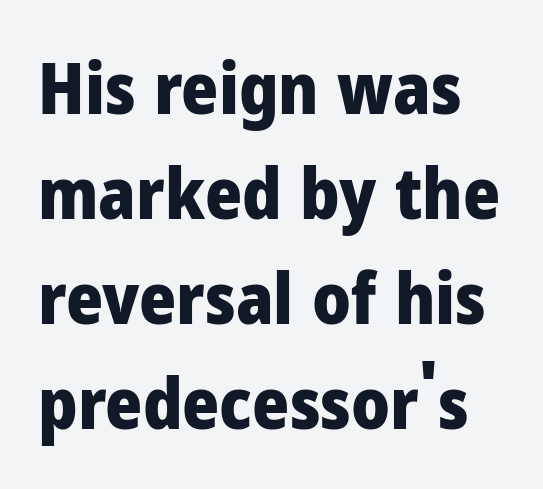
{"serif": "no", "italic": "no", "bold": "yes", "weight": "heavy", "width": "normal", "stroke_contrast": "low", "x_height": "medium", "monospaced": "no", "underline": "no", "line_spacing": "normal", "line_spacing_ratio": 1.48, "letter_spacing": "normal", "letter_spacing_em": 0.0, "glyph_px": 71}
